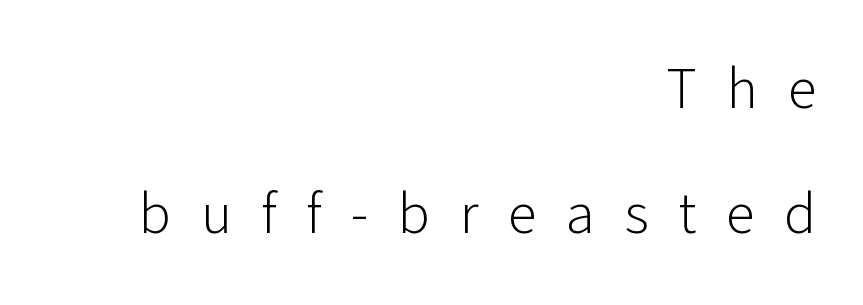
{"serif": "no", "italic": "no", "bold": "no", "weight": "light", "width": "normal", "stroke_contrast": "low", "x_height": "medium", "monospaced": "no", "underline": "no", "align": "right", "line_spacing": "loose", "line_spacing_ratio": 2.12, "letter_spacing": "wide", "letter_spacing_em": 0.5, "glyph_px": 59}
